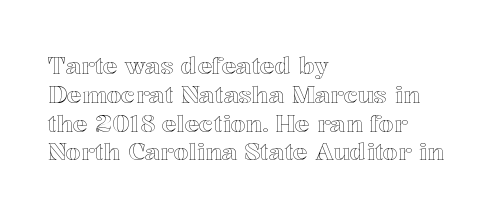
Q: Is the text italic (slanted)? A: No, it is upright.
Q: Is the text underlined? A: No.
Q: How is the paragraph aligned? A: Left-aligned.
Q: Is the spacing between letters normal or unusually wide? A: Normal.
